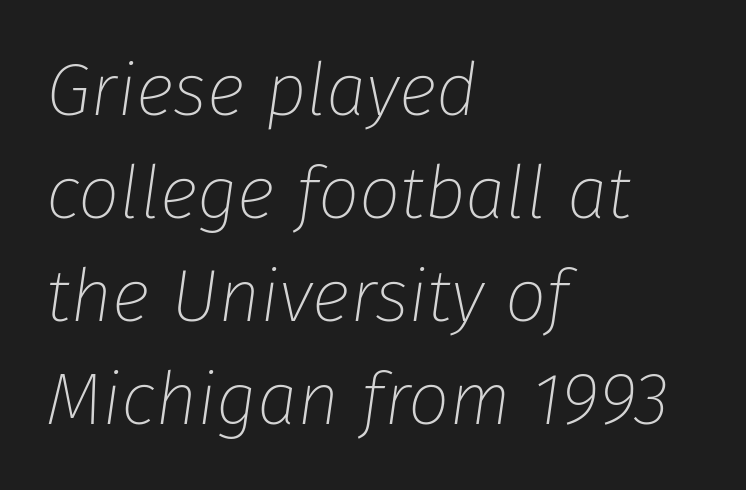
The image shows 73 px thin type, italic (leaning right); set left-aligned, normal line spacing (1.41x), normal letter spacing, not underlined; low stroke contrast and a medium x-height.
